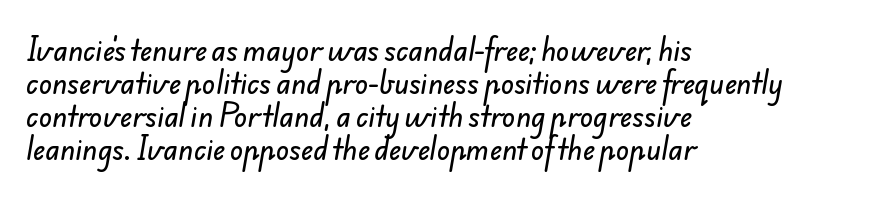
The image shows 27 px text type; set left-aligned, line spacing 1.22x, normal letter spacing, not underlined.
